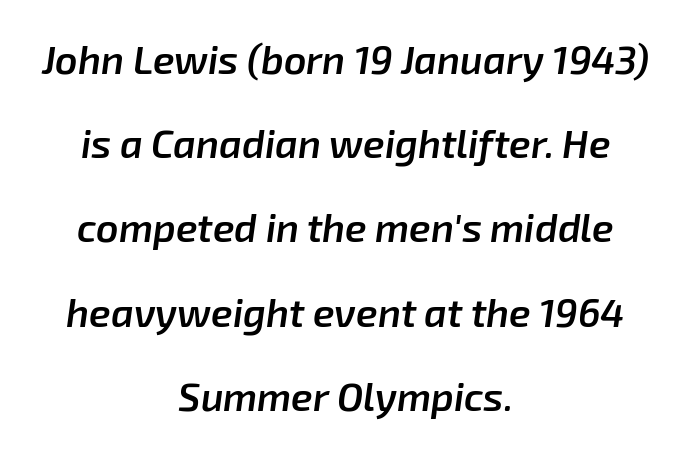
Q: Is the text bold? A: Semi-bold.
Q: Is the text italic (slanted)? A: Yes, it leans right by about 8 degrees.
Q: Is the text underlined? A: No.
Q: How is the paragraph aligned? A: Centered.
Q: Is the spacing between letters normal or unusually wide? A: Normal.
Q: Is the spacing between lines tight, normal or loose? A: Loose.
Q: Width (condensed, normal, or wide)? A: Normal.
Q: Stroke contrast? A: Low.
Q: x-height? A: Medium.
Q: Monospaced? A: No.
